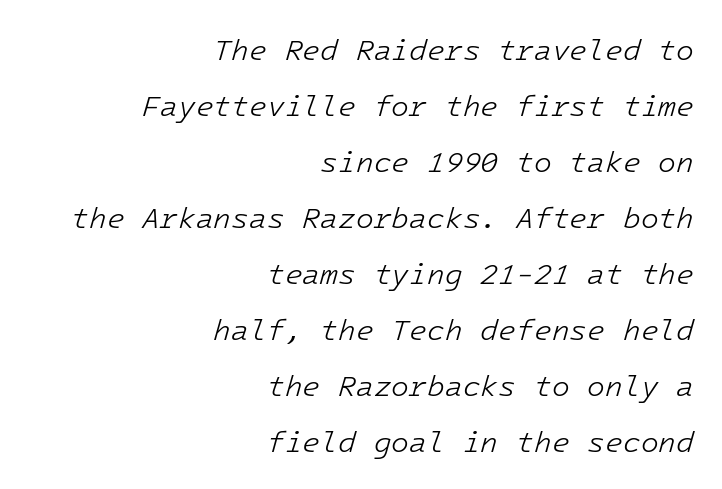
The image shows 29 px light type, italic (leaning right); set right-aligned, loose line spacing (1.93x), normal letter spacing, not underlined; low stroke contrast and a medium x-height.
